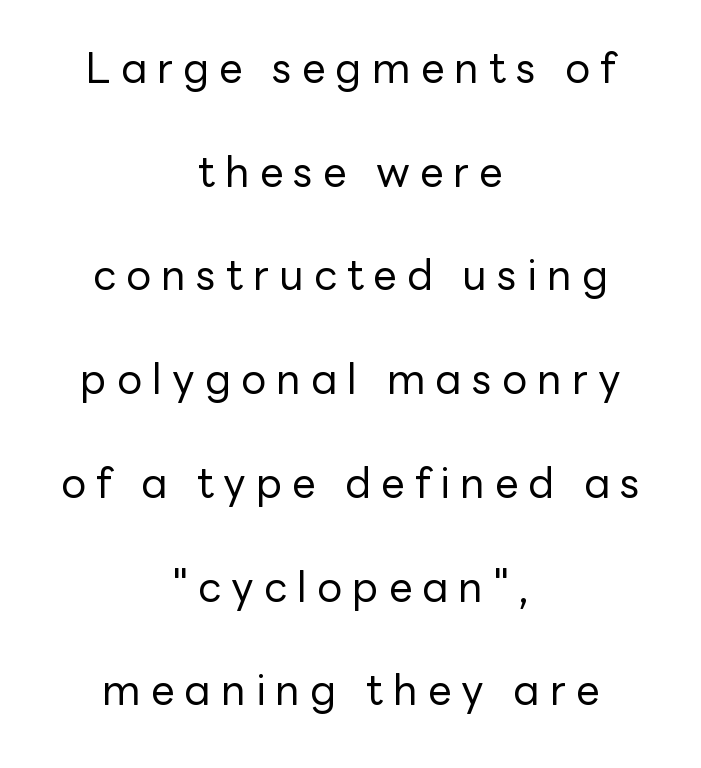
Q: Is the text bold? A: No.
Q: Is the text italic (slanted)? A: No, it is upright.
Q: Is the typeface a serif or a sans-serif typeface? A: Sans-serif.
Q: Is the text underlined? A: No.
Q: How is the paragraph aligned? A: Centered.
Q: Is the spacing between letters normal or unusually wide? A: Unusually wide.
Q: Is the spacing between lines tight, normal or loose? A: Loose.
Q: Width (condensed, normal, or wide)? A: Normal.
Q: Stroke contrast? A: Low.
Q: x-height? A: Medium.
Q: Monospaced? A: No.
